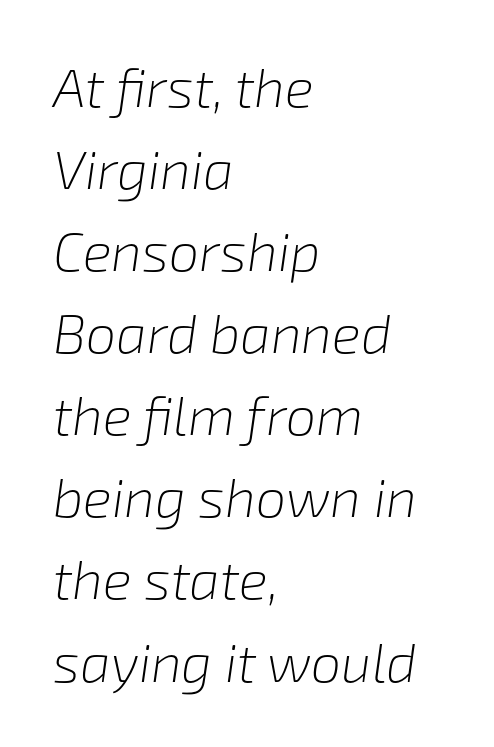
Q: Is the text bold? A: No.
Q: Is the text italic (slanted)? A: Yes, it leans right by about 8 degrees.
Q: Is the text underlined? A: No.
Q: How is the paragraph aligned? A: Left-aligned.
Q: Is the spacing between letters normal or unusually wide? A: Normal.
Q: Is the spacing between lines tight, normal or loose? A: Normal.
Q: Width (condensed, normal, or wide)? A: Normal.
Q: Stroke contrast? A: Low.
Q: x-height? A: Medium.
Q: Monospaced? A: No.
